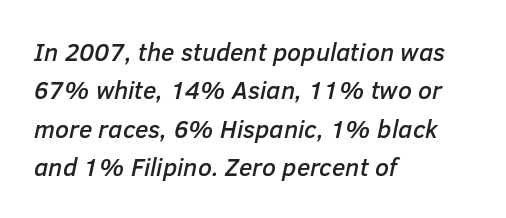
Q: Is the text italic (slanted)? A: Yes, it leans right by about 12 degrees.
Q: Is the text underlined? A: No.
Q: How is the paragraph aligned? A: Left-aligned.
Q: Is the spacing between letters normal or unusually wide? A: Normal.
Q: Is the spacing between lines tight, normal or loose? A: Normal.
